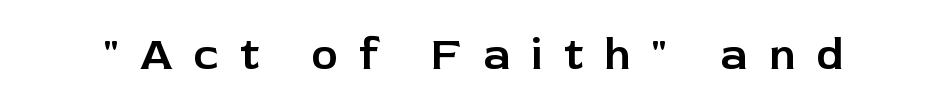
Q: Is the text italic (slanted)? A: No, it is upright.
Q: Is the typeface a serif or a sans-serif typeface? A: Sans-serif.
Q: Is the text underlined? A: No.
Q: Is the spacing between letters normal or unusually wide? A: Unusually wide.
Q: Width (condensed, normal, or wide)? A: Normal.
Q: Stroke contrast? A: Low.
Q: x-height? A: Medium.
Q: Monospaced? A: No.
